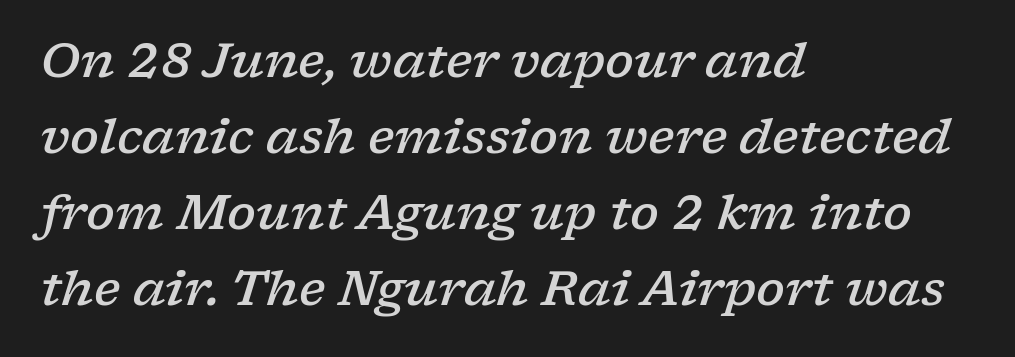
Q: Is the text bold? A: Semi-bold.
Q: Is the text italic (slanted)? A: Yes, it leans right by about 17 degrees.
Q: Is the typeface a serif or a sans-serif typeface? A: Serif.
Q: Is the text underlined? A: No.
Q: How is the paragraph aligned? A: Left-aligned.
Q: Is the spacing between letters normal or unusually wide? A: Normal.
Q: Is the spacing between lines tight, normal or loose? A: Normal.
Q: Width (condensed, normal, or wide)? A: Wide.
Q: Stroke contrast? A: Low.
Q: x-height? A: Medium.
Q: Monospaced? A: No.
